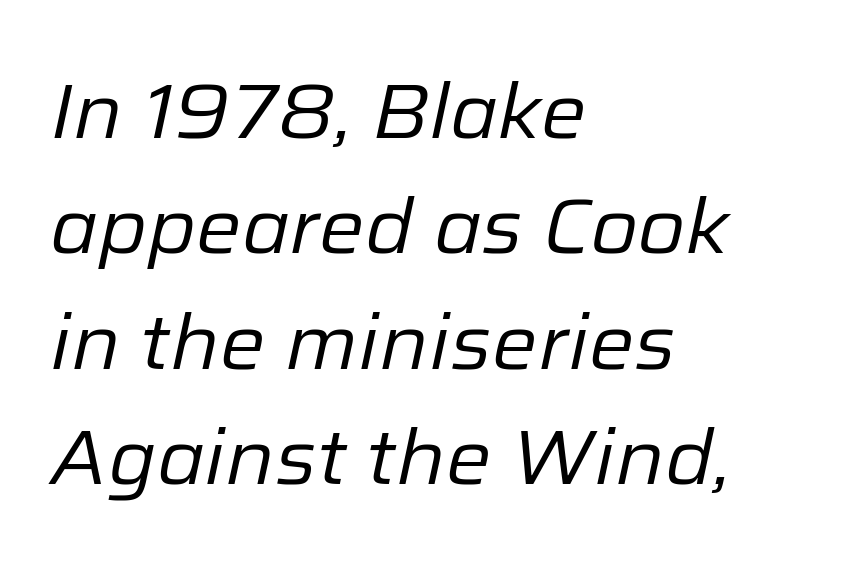
The image shows 77 px regular-weight type, italic (leaning right); set left-aligned, normal line spacing (1.5x), normal letter spacing, not underlined; low stroke contrast and a medium x-height.
